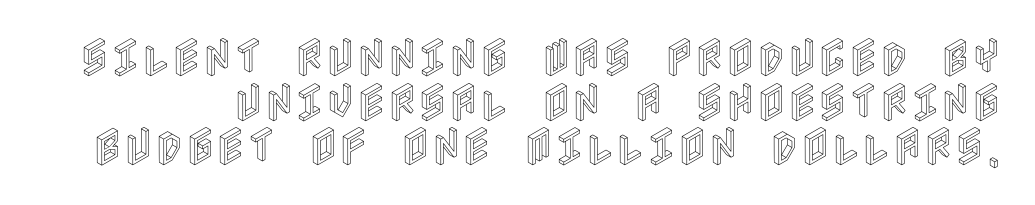
{"italic": "no", "width": "condensed", "x_height": "large", "underline": "no", "line_spacing": "tight", "line_spacing_ratio": 1.06, "letter_spacing": "normal", "letter_spacing_em": 0.0, "glyph_px": 42}
